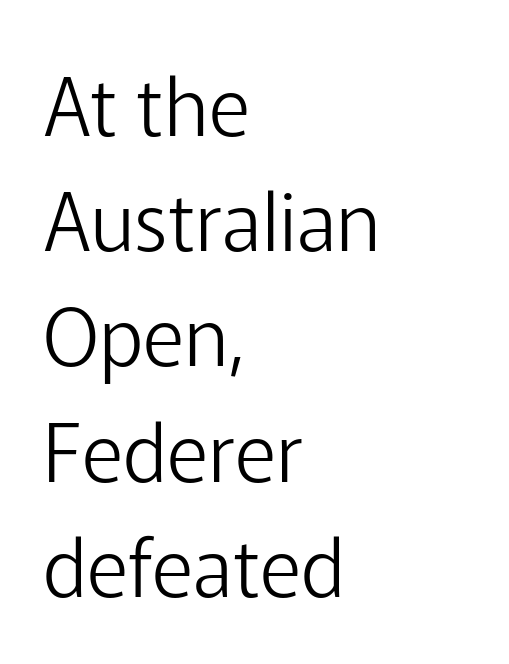
Q: Is the text bold? A: No.
Q: Is the text italic (slanted)? A: No, it is upright.
Q: Is the typeface a serif or a sans-serif typeface? A: Sans-serif.
Q: Is the text underlined? A: No.
Q: How is the paragraph aligned? A: Left-aligned.
Q: Is the spacing between letters normal or unusually wide? A: Normal.
Q: Is the spacing between lines tight, normal or loose? A: Normal.
Q: Width (condensed, normal, or wide)? A: Normal.
Q: Stroke contrast? A: Low.
Q: x-height? A: Medium.
Q: Monospaced? A: No.
